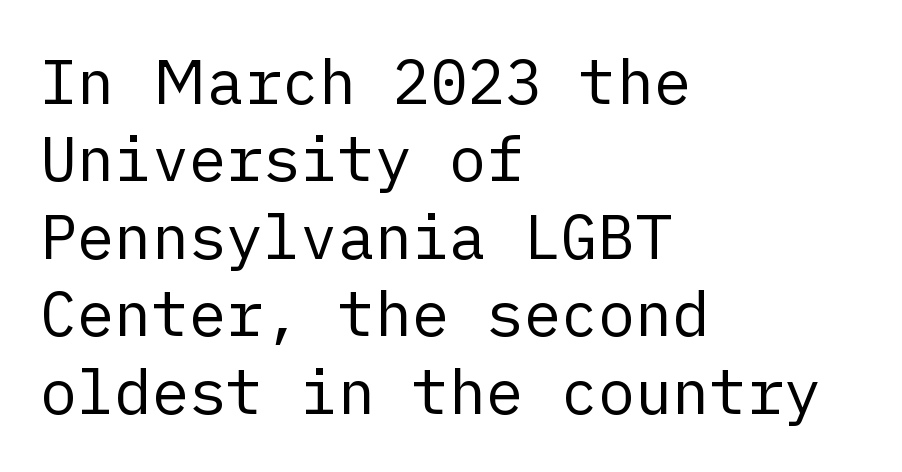
Q: Is the text bold? A: No.
Q: Is the text italic (slanted)? A: No, it is upright.
Q: Is the typeface a serif or a sans-serif typeface? A: Sans-serif.
Q: Is the text underlined? A: No.
Q: How is the paragraph aligned? A: Left-aligned.
Q: Is the spacing between letters normal or unusually wide? A: Normal.
Q: Is the spacing between lines tight, normal or loose? A: Normal.
Q: Width (condensed, normal, or wide)? A: Normal.
Q: Stroke contrast? A: Low.
Q: x-height? A: Medium.
